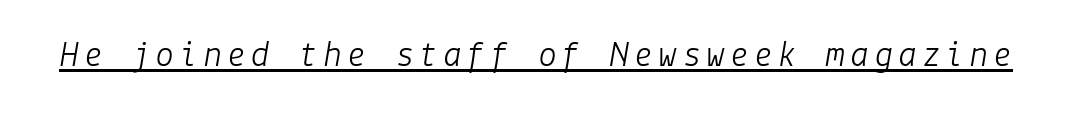
A rule runs beneath these lines of type. Is this a heavy cut? Hardly; it is regular or lighter. The specimen reads as italic at a glance.
